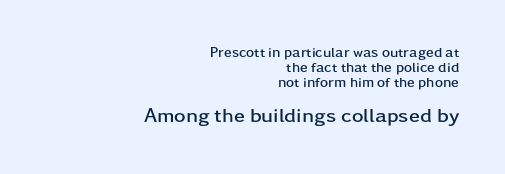
{"italic": "no", "bold": "yes", "underline": "no", "align": "right", "line_spacing": "tight", "line_spacing_ratio": 1.07, "letter_spacing": "normal", "letter_spacing_em": 0.0, "larger_block": "second", "size_ratio": 1.43, "glyph_px": 20}
